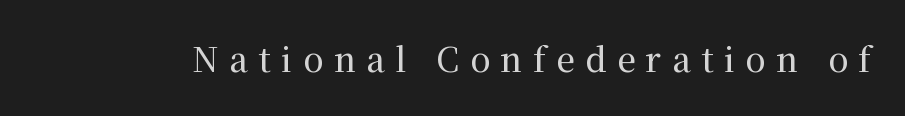
{"serif": "yes", "italic": "no", "width": "normal", "stroke_contrast": "medium", "x_height": "medium", "monospaced": "no", "underline": "no", "letter_spacing": "wide", "letter_spacing_em": 0.32, "glyph_px": 33}
